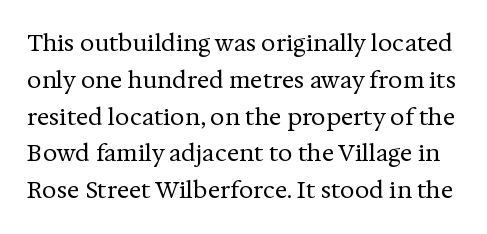
The image shows 23 px text type, upright; set normal line spacing (1.6x), normal letter spacing, not underlined.
